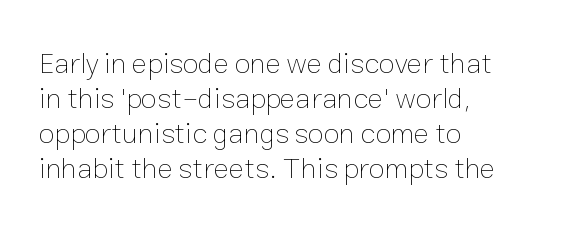
Here the glyphs are tracked normally, forming tight word shapes. A classic flush-left, rag-right setting is used for this passage. The font sits on the lighter half of the weight spectrum, regular included. The rendering uses natural spacing where letterforms have individual widths.
